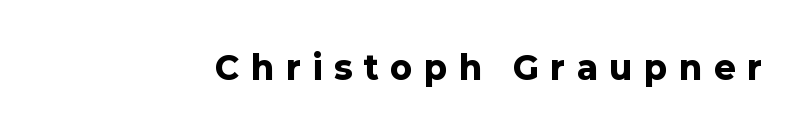
Q: Is the text bold? A: Yes.
Q: Is the text italic (slanted)? A: No, it is upright.
Q: Is the typeface a serif or a sans-serif typeface? A: Sans-serif.
Q: Is the text underlined? A: No.
Q: Is the spacing between letters normal or unusually wide? A: Unusually wide.
Q: Width (condensed, normal, or wide)? A: Normal.
Q: Stroke contrast? A: Low.
Q: x-height? A: Medium.
Q: Monospaced? A: No.
